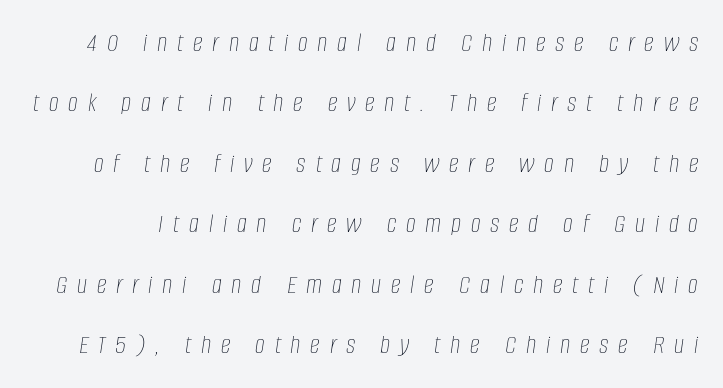
{"italic": "yes", "lean": "right", "slant_degrees": 8, "bold": "no", "weight": "thin", "width": "condensed", "stroke_contrast": "low", "x_height": "large", "monospaced": "no", "underline": "no", "line_spacing": "loose", "line_spacing_ratio": 2.16, "letter_spacing": "wide", "letter_spacing_em": 0.35, "glyph_px": 28}
